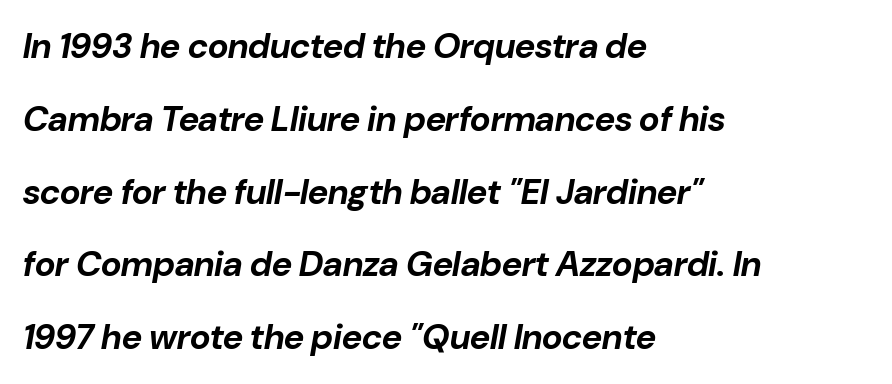
The image shows 35 px bold type, italic (leaning right); set left-aligned, loose line spacing (2.08x), normal letter spacing, not underlined; low stroke contrast and a medium x-height.
